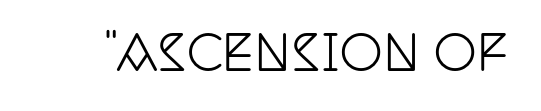
{"serif": "yes", "italic": "no", "width": "condensed", "stroke_contrast": "low", "x_height": "large", "monospaced": "no", "underline": "no", "letter_spacing": "normal", "letter_spacing_em": 0.0, "glyph_px": 48}
